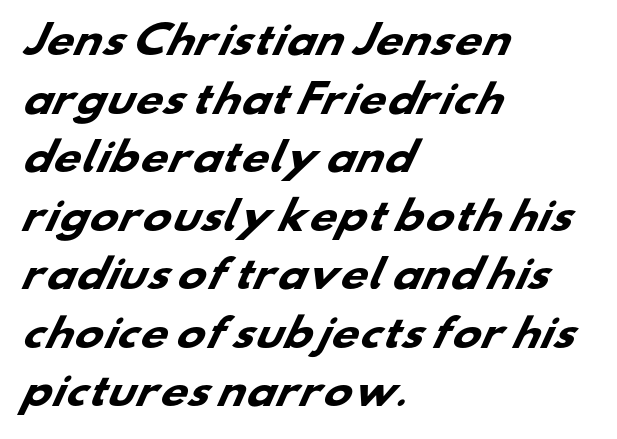
Q: Is the text bold? A: Yes.
Q: Is the typeface a serif or a sans-serif typeface? A: Sans-serif.
Q: Is the text underlined? A: No.
Q: How is the paragraph aligned? A: Left-aligned.
Q: Is the spacing between letters normal or unusually wide? A: Normal.
Q: Is the spacing between lines tight, normal or loose? A: Normal.
Q: Width (condensed, normal, or wide)? A: Wide.
Q: Stroke contrast? A: Low.
Q: x-height? A: Small.
Q: Monospaced? A: No.
